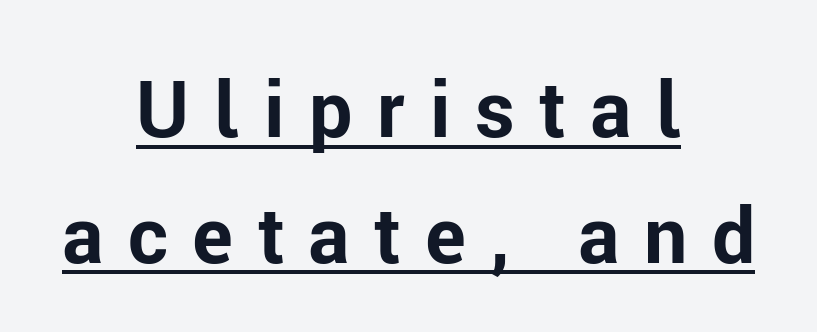
{"serif": "no", "italic": "no", "bold": "yes", "weight": "bold", "width": "normal", "stroke_contrast": "low", "x_height": "medium", "monospaced": "no", "underline": "yes", "align": "center", "line_spacing": "normal", "line_spacing_ratio": 1.63, "letter_spacing": "wide", "letter_spacing_em": 0.32, "glyph_px": 77}
